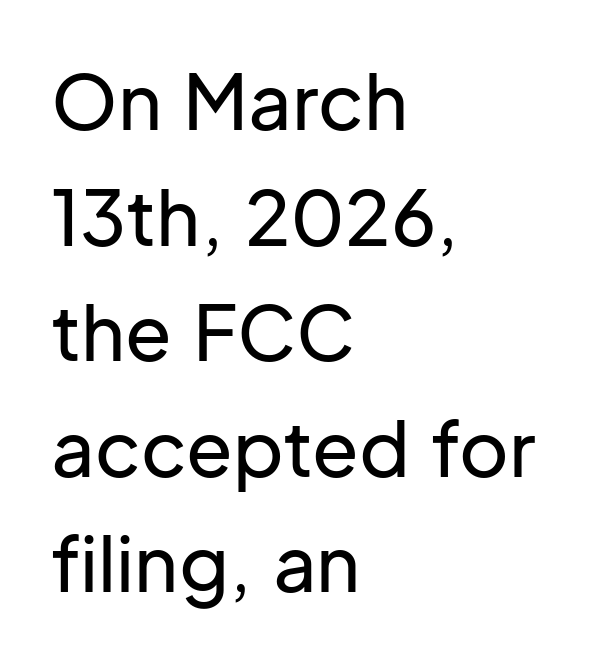
Q: Is the text italic (slanted)? A: No, it is upright.
Q: Is the typeface a serif or a sans-serif typeface? A: Sans-serif.
Q: Is the text underlined? A: No.
Q: How is the paragraph aligned? A: Left-aligned.
Q: Is the spacing between letters normal or unusually wide? A: Normal.
Q: Is the spacing between lines tight, normal or loose? A: Normal.
Q: Width (condensed, normal, or wide)? A: Normal.
Q: Stroke contrast? A: Low.
Q: x-height? A: Medium.
Q: Monospaced? A: No.
